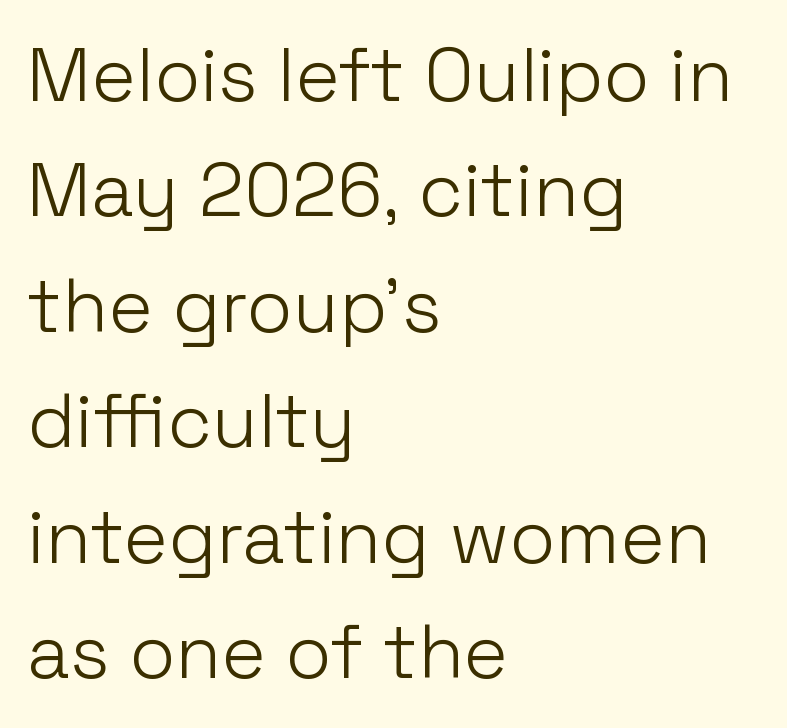
{"serif": "no", "italic": "no", "bold": "no", "weight": "light", "width": "normal", "stroke_contrast": "low", "x_height": "medium", "monospaced": "no", "underline": "no", "align": "left", "line_spacing": "normal", "line_spacing_ratio": 1.54, "letter_spacing": "normal", "letter_spacing_em": 0.0, "glyph_px": 75}
